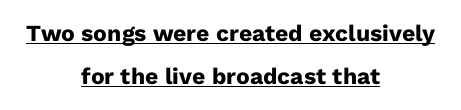
{"italic": "no", "bold": "yes", "underline": "yes", "align": "center", "line_spacing_ratio": 1.88, "letter_spacing": "normal", "letter_spacing_em": 0.0, "glyph_px": 23}
